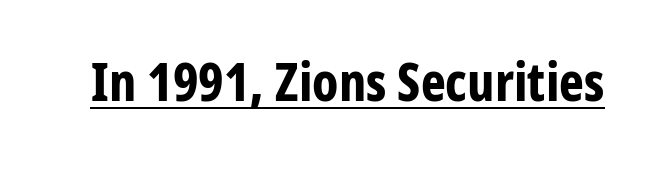
Between one letter and the next there's only the usual sliver of space. Font category for this specimen: sans-serif. The rendered words wear a rule along their underside. Posture: upright roman. Proportional: the letters do not fall into vertical columns. Thick stems and heavy bowls — unmistakably bold.
